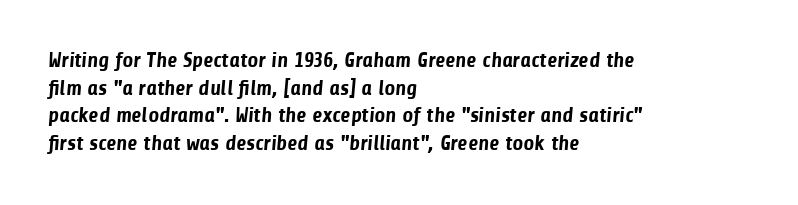
Summary of vertical rhythm: regular, with standard interline spacing. The tracking reads as untouched default to a designer's eye. The baseline area is clear. I'd describe the lettering as bold — thick and assertive. Short and long lines alike share a common starting point at left.
